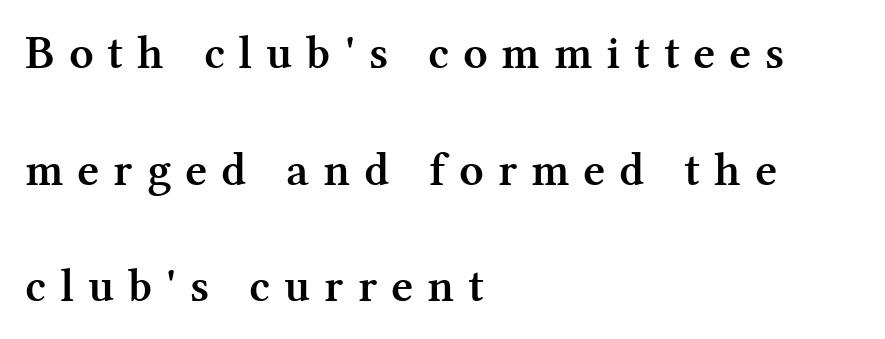
The image shows 48 px semibold serif type, upright; set left-aligned, loose line spacing (2.43x), unusually wide letter spacing (+0.29 em), not underlined; medium stroke contrast and a medium x-height.
